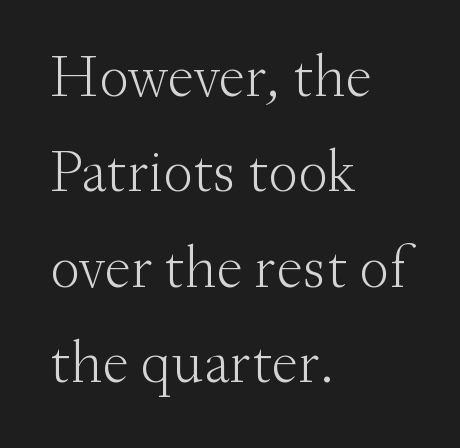
This sample uses an upright cut, with every glyph sitting square on the baseline. Horizontal bands of white between lines are of average thickness. This reads as an unemphasized weight, regular at the heaviest. Beneath every word, the page is bare. Varying glyph widths throughout — classic text-font behaviour.
